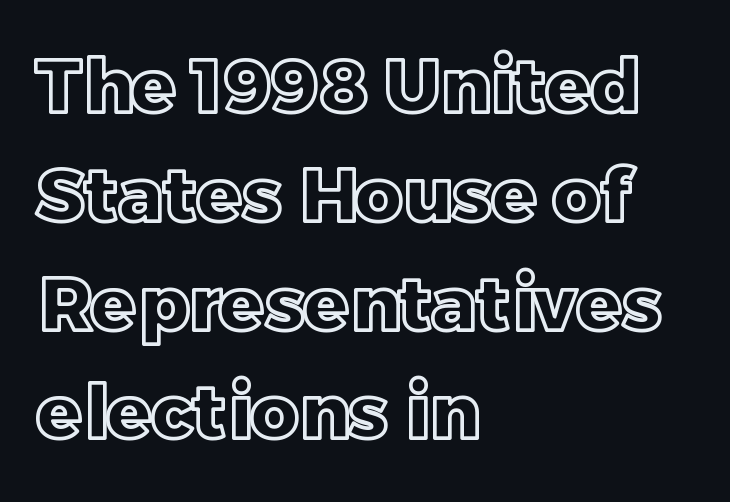
Q: Is the text italic (slanted)? A: No, it is upright.
Q: Is the text underlined? A: No.
Q: How is the paragraph aligned? A: Left-aligned.
Q: Is the spacing between letters normal or unusually wide? A: Normal.
Q: Is the spacing between lines tight, normal or loose? A: Normal.
Q: Width (condensed, normal, or wide)? A: Normal.
Q: x-height? A: Large.
Q: Monospaced? A: No.
